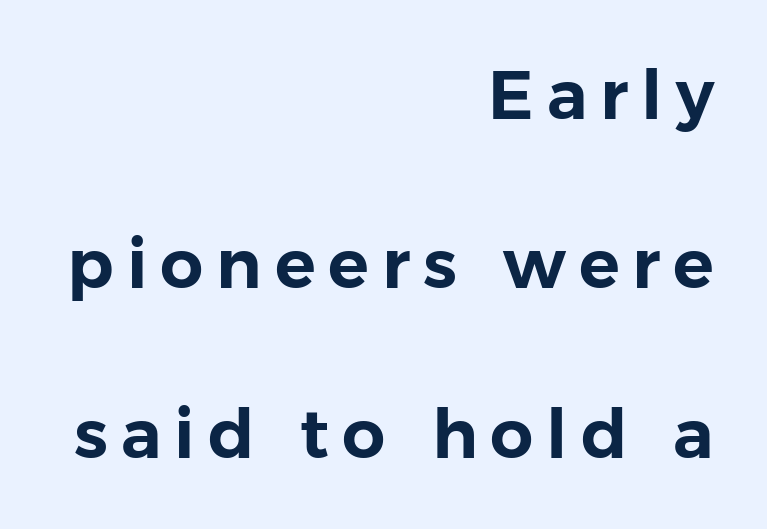
Reading down the block, your eye finds every line finishing at a fixed right position. What kind of face is this? One without serifs — a sans. Baseline-to-baseline distance is far greater than the letter height. Varying glyph widths throughout — classic text-font behaviour. Upright lettering throughout. Nobody drew a line under any word here.
